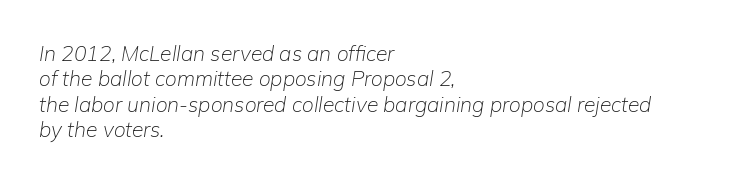
Nobody drew a line under any word here. Rendered with sloped, italic letterforms. The gaps between neighbouring characters are ordinary and unremarkable. This sample is left-justified, so line endings fall wherever the words run out. Nothing heavy about these letters — not bold at all.
